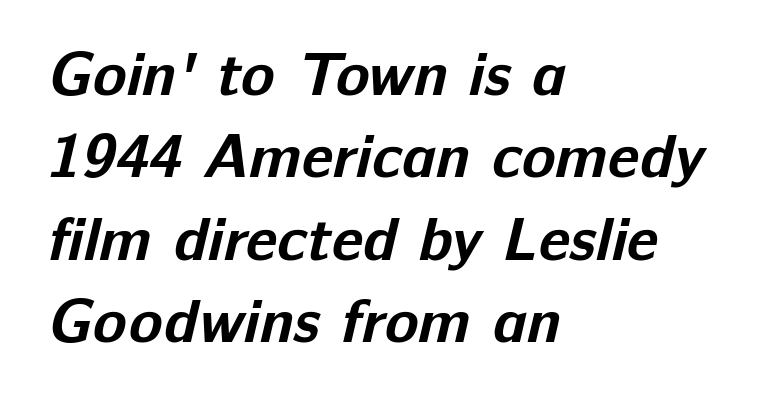
The image shows 62 px bold sans-serif type; set left-aligned, normal line spacing (1.33x), normal letter spacing, not underlined; low stroke contrast and a medium x-height.
